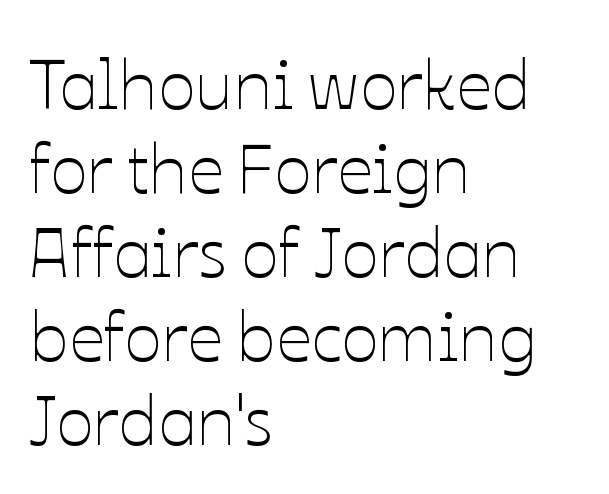
The image shows 70 px thin type, upright; set left-aligned, line spacing 1.2x, normal letter spacing, not underlined; low stroke contrast and a medium x-height.
